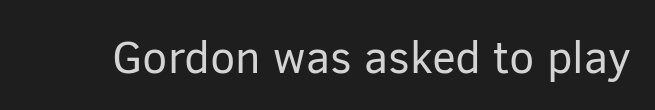
The image shows 45 px regular-weight sans-serif type, upright; set normal letter spacing, not underlined; low stroke contrast and a medium x-height.
